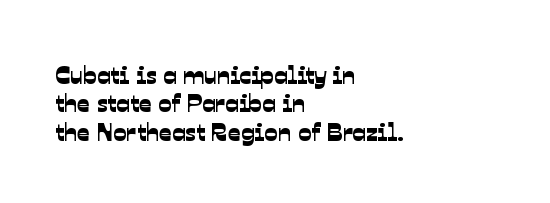
Q: Is the text underlined? A: No.
Q: How is the paragraph aligned? A: Left-aligned.
Q: Is the spacing between letters normal or unusually wide? A: Normal.
Q: Is the spacing between lines tight, normal or loose? A: Tight.
